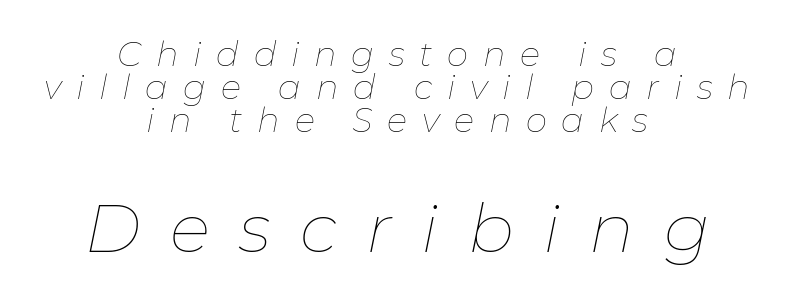
The image shows 68 px thin type, italic (leaning right); set centered, tight line spacing (0.97x), unusually wide letter spacing (+0.43 em), not underlined; the second (bottom) block is 2.0x larger; low stroke contrast and a medium x-height.
